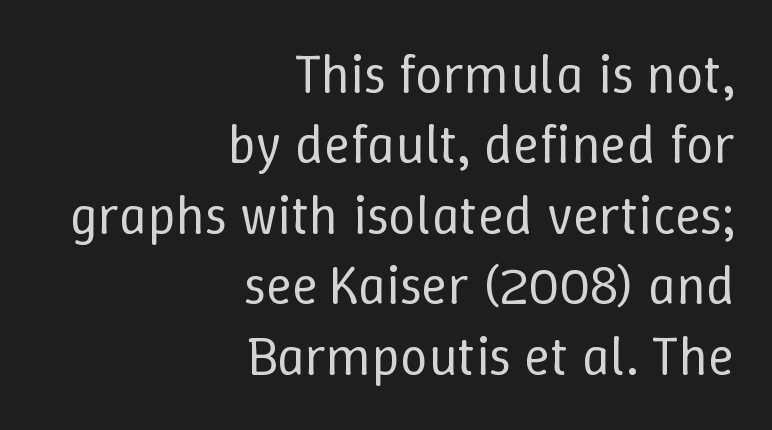
{"italic": "no", "bold": "no", "weight": "regular", "width": "normal", "stroke_contrast": "low", "x_height": "medium", "monospaced": "no", "underline": "no", "align": "right", "line_spacing": "normal", "line_spacing_ratio": 1.28, "letter_spacing": "normal", "letter_spacing_em": 0.0, "glyph_px": 55}
